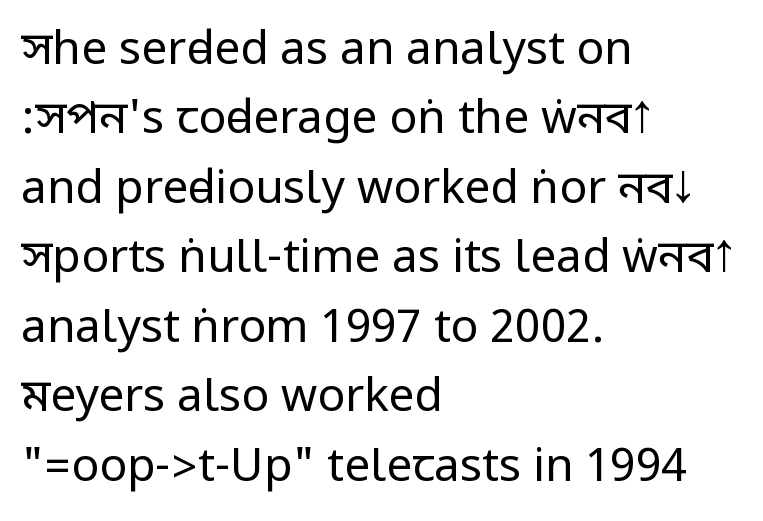
Each stroke keeps to a modest, everyday thickness or less. The specimen reads as upright at a glance. Is the block centered? No — it sits flush against the left margin. In terms of letterspacing, this is plain default setting.
